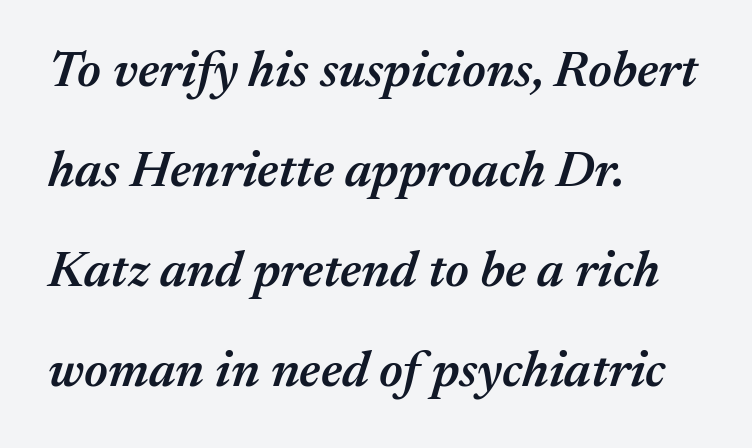
The gap between lines stays unmarked. The gaps between neighbouring characters are ordinary and unremarkable. Each line starts at the same left margin while the right side varies. Leading: increased.
